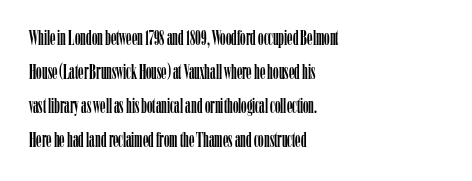
{"italic": "no", "underline": "no", "align": "left", "line_spacing": "normal", "line_spacing_ratio": 1.54, "letter_spacing": "normal", "letter_spacing_em": 0.0, "glyph_px": 22}
